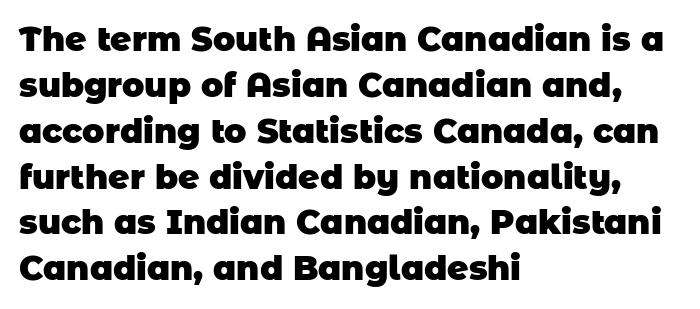
The face used here is proportionally spaced, like ordinary book or web type. These lines are set flush left with a ragged right edge. The letters sit at their default tracking, neither squeezed nor spread. If you measured baseline to baseline, you'd find a middling distance. Underlining? Definitely not there.
